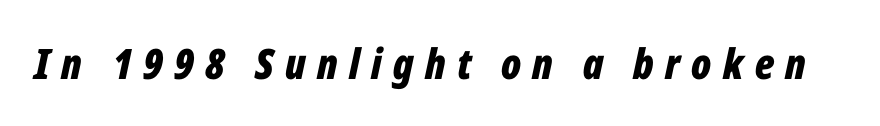
Heavy, bold letterforms. Every character sits at an angle, as italics do. Students, note that the glyphs here are deliberately spaced far apart. A bare baseline throughout the passage. Looks like regular typesetting: each glyph gets only the width it needs.
